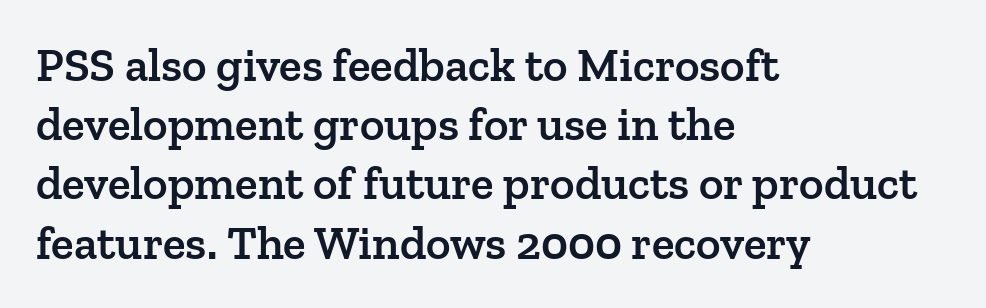
Does the lettering tilt? It doesn't — this is upright. Underlining? Definitely not there. In terms of letterform style, serifs are clearly present. The designer left line spacing at the default. The glyphs have the mass of a demibold cut, below bold. Do the characters align in a grid? No, the font is proportional.
